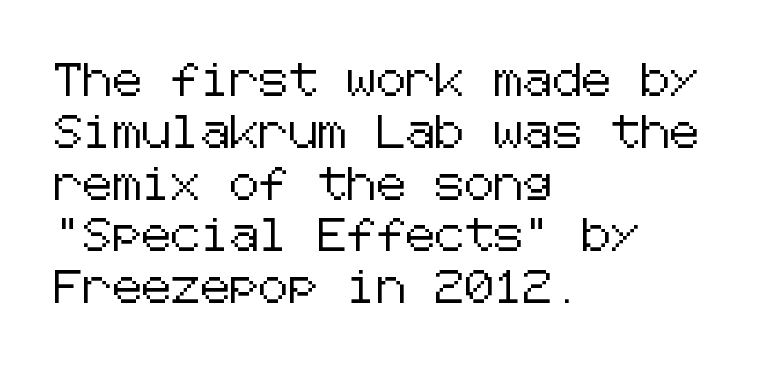
Characters remain perfectly vertical along every line. Nobody touched the tracking dial on this one. Descenders hang freely into open space. Evenly set lines give the paragraph a standard silhouette. I'd call this a sans setting — the letters go barefoot. The text block is weighted toward the left margin, trailing off unevenly rightward.
